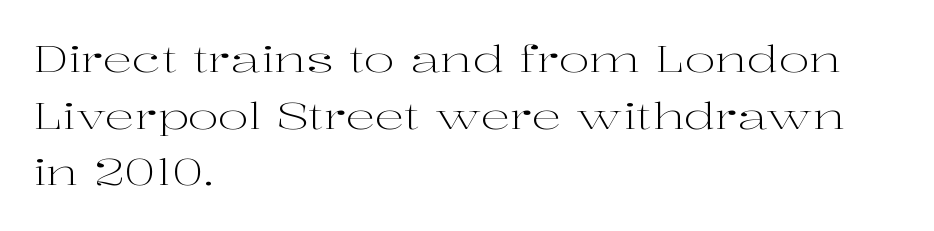
Q: Is the text bold? A: No.
Q: Is the text italic (slanted)? A: No, it is upright.
Q: Is the typeface a serif or a sans-serif typeface? A: Serif.
Q: Is the text underlined? A: No.
Q: How is the paragraph aligned? A: Left-aligned.
Q: Is the spacing between letters normal or unusually wide? A: Normal.
Q: Is the spacing between lines tight, normal or loose? A: Normal.
Q: Width (condensed, normal, or wide)? A: Wide.
Q: Stroke contrast? A: High.
Q: x-height? A: Medium.
Q: Monospaced? A: No.
